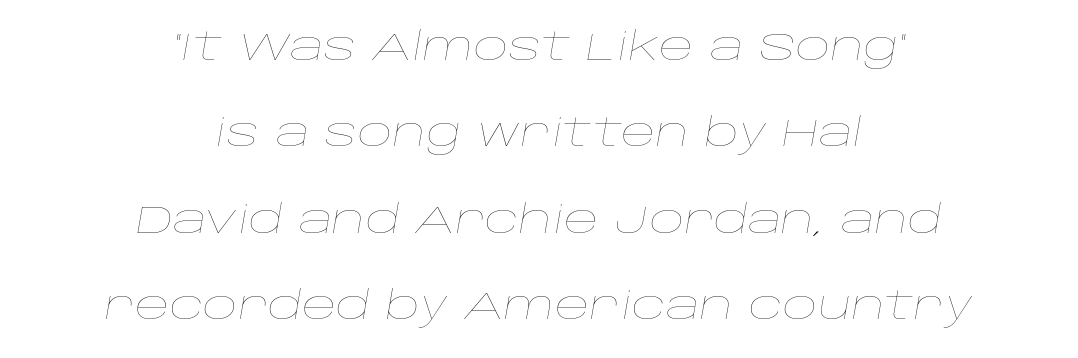
{"italic": "yes", "lean": "right", "slant_degrees": 10, "bold": "no", "weight": "thin", "width": "wide", "stroke_contrast": "low", "x_height": "large", "monospaced": "no", "underline": "no", "align": "center", "line_spacing": "loose", "line_spacing_ratio": 2.27, "letter_spacing": "normal", "letter_spacing_em": 0.0, "glyph_px": 38}
